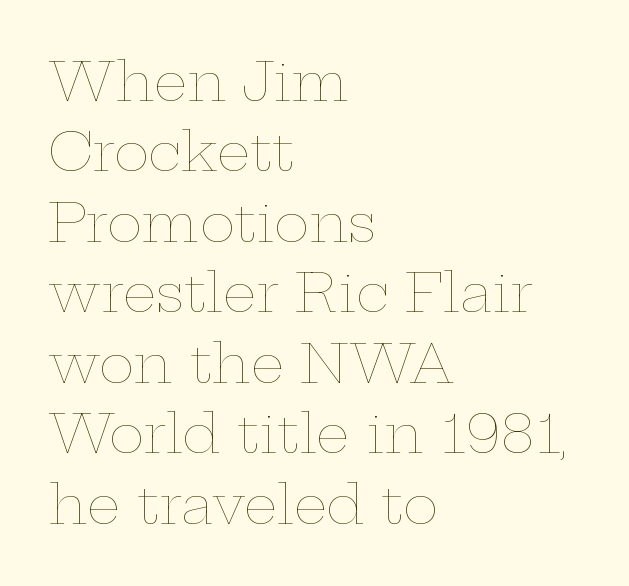
The image shows 53 px thin, wide type, upright; set left-aligned, normal line spacing (1.33x), normal letter spacing, not underlined; low stroke contrast and a medium x-height.
